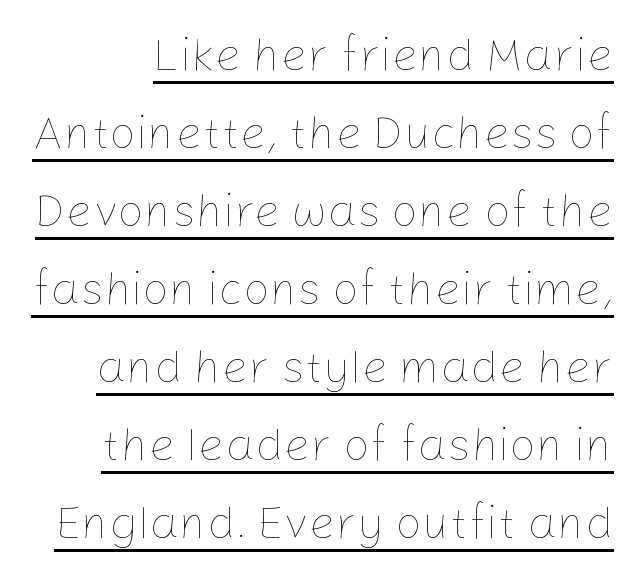
The image shows 47 px thin type, upright; set normal line spacing (1.66x), normal letter spacing, underlined; low stroke contrast and a medium x-height.
